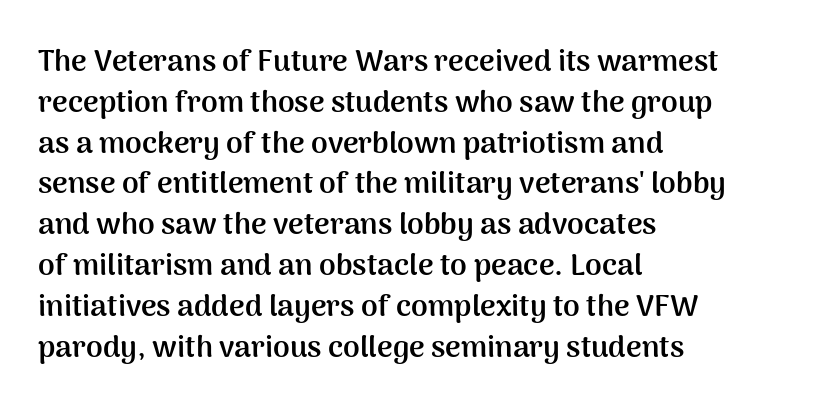
Q: Is the text bold? A: Yes.
Q: Is the text italic (slanted)? A: No, it is upright.
Q: Is the typeface a serif or a sans-serif typeface? A: Sans-serif.
Q: Is the text underlined? A: No.
Q: How is the paragraph aligned? A: Left-aligned.
Q: Is the spacing between letters normal or unusually wide? A: Normal.
Q: Is the spacing between lines tight, normal or loose? A: Normal.
Q: Width (condensed, normal, or wide)? A: Normal.
Q: Stroke contrast? A: Medium.
Q: x-height? A: Medium.
Q: Monospaced? A: No.
